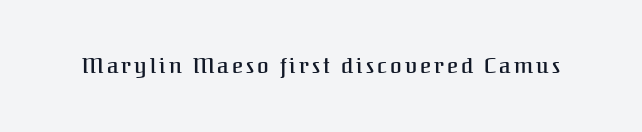
Q: Is the text bold? A: Semi-bold.
Q: Is the text italic (slanted)? A: No, it is upright.
Q: Is the text underlined? A: No.
